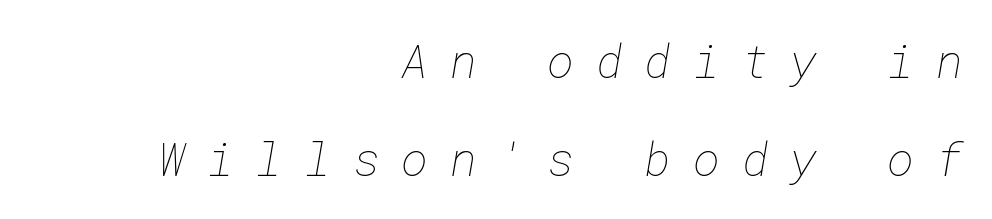
Q: Is the text bold? A: No.
Q: Is the text underlined? A: No.
Q: How is the paragraph aligned? A: Right-aligned.
Q: Is the spacing between letters normal or unusually wide? A: Unusually wide.
Q: Is the spacing between lines tight, normal or loose? A: Loose.
Q: Width (condensed, normal, or wide)? A: Normal.
Q: Stroke contrast? A: Low.
Q: x-height? A: Medium.
